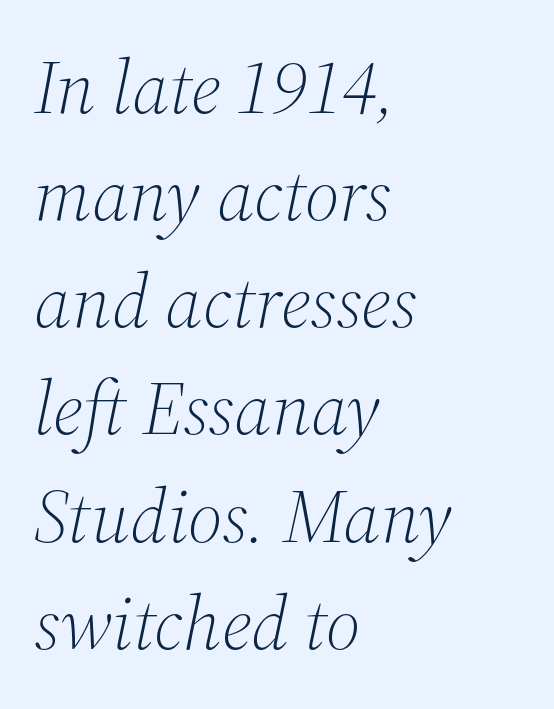
{"serif": "yes", "italic": "yes", "lean": "right", "slant_degrees": 12, "bold": "no", "weight": "light", "width": "normal", "stroke_contrast": "medium", "x_height": "medium", "monospaced": "no", "underline": "no", "align": "left", "line_spacing": "normal", "line_spacing_ratio": 1.41, "letter_spacing": "normal", "letter_spacing_em": 0.0, "glyph_px": 76}
